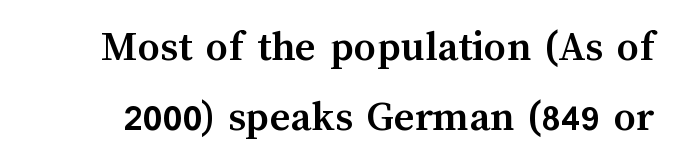
{"italic": "no", "bold": "yes", "weight": "semibold", "width": "normal", "stroke_contrast": "medium", "x_height": "medium", "monospaced": "no", "underline": "no", "line_spacing": "normal", "line_spacing_ratio": 1.6, "letter_spacing": "normal", "letter_spacing_em": 0.0, "glyph_px": 44}
